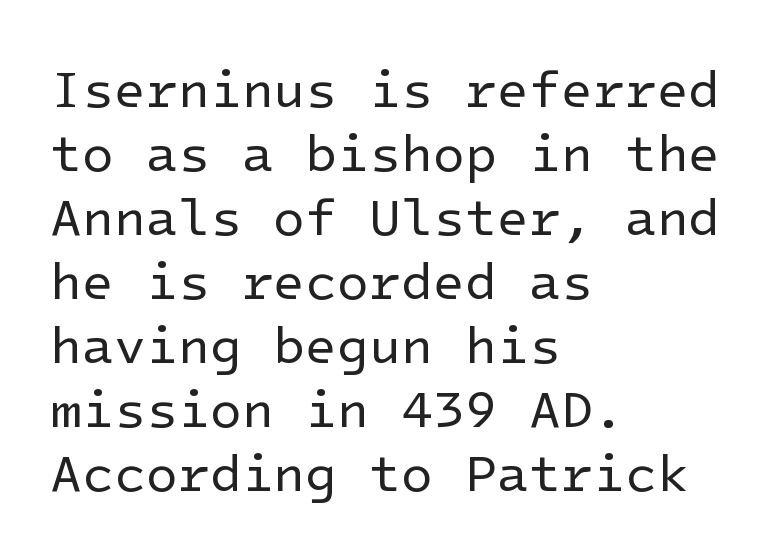
{"serif": "no", "italic": "no", "bold": "no", "weight": "regular", "width": "normal", "stroke_contrast": "low", "x_height": "medium", "underline": "no", "align": "left", "line_spacing_ratio": 1.23, "letter_spacing": "normal", "letter_spacing_em": 0.0, "glyph_px": 52}
